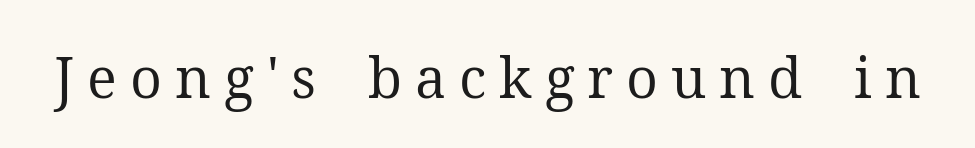
Character widths vary here, with narrow letters taking less room than wide ones. Letters have the restrained weight of plain body copy at most. The space beneath each line is pristine and unruled. The type sits square on the baseline with zero lean. Substantial extra tracking has been applied to these lines. The characters display serif detailing at their extremities.
